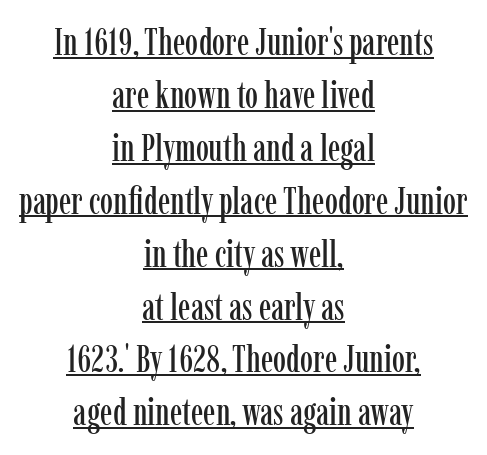
Q: Is the text italic (slanted)? A: No, it is upright.
Q: Is the typeface a serif or a sans-serif typeface? A: Serif.
Q: Is the text underlined? A: Yes.
Q: How is the paragraph aligned? A: Centered.
Q: Is the spacing between letters normal or unusually wide? A: Normal.
Q: Is the spacing between lines tight, normal or loose? A: Normal.
Q: Width (condensed, normal, or wide)? A: Condensed.
Q: Stroke contrast? A: Low.
Q: x-height? A: Medium.
Q: Monospaced? A: No.
